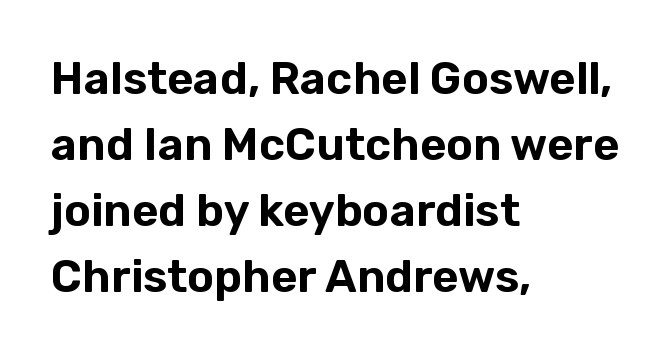
{"serif": "no", "italic": "no", "width": "normal", "stroke_contrast": "low", "x_height": "medium", "monospaced": "no", "underline": "no", "align": "left", "line_spacing": "normal", "line_spacing_ratio": 1.47, "letter_spacing": "normal", "letter_spacing_em": 0.0, "glyph_px": 45}
